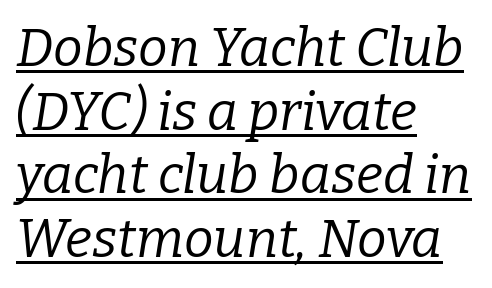
The image shows 53 px regular-weight serif type, italic (leaning right); set left-aligned, line spacing 1.2x, normal letter spacing, underlined; low stroke contrast and a medium x-height.
